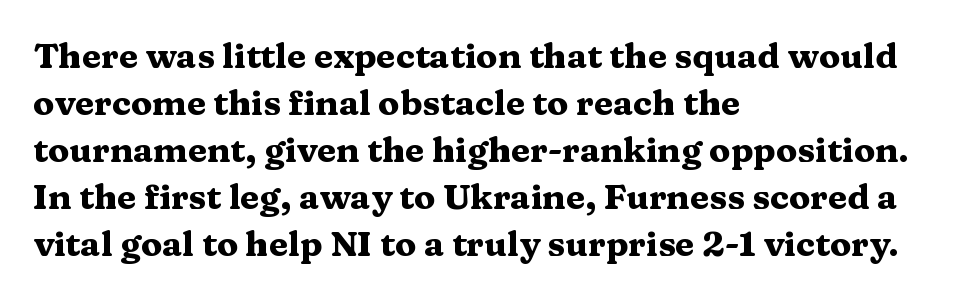
Posture: vertical. This rendering features lettering with no underline. Weight: bold. Line beginnings align vertically; line endings do not.
